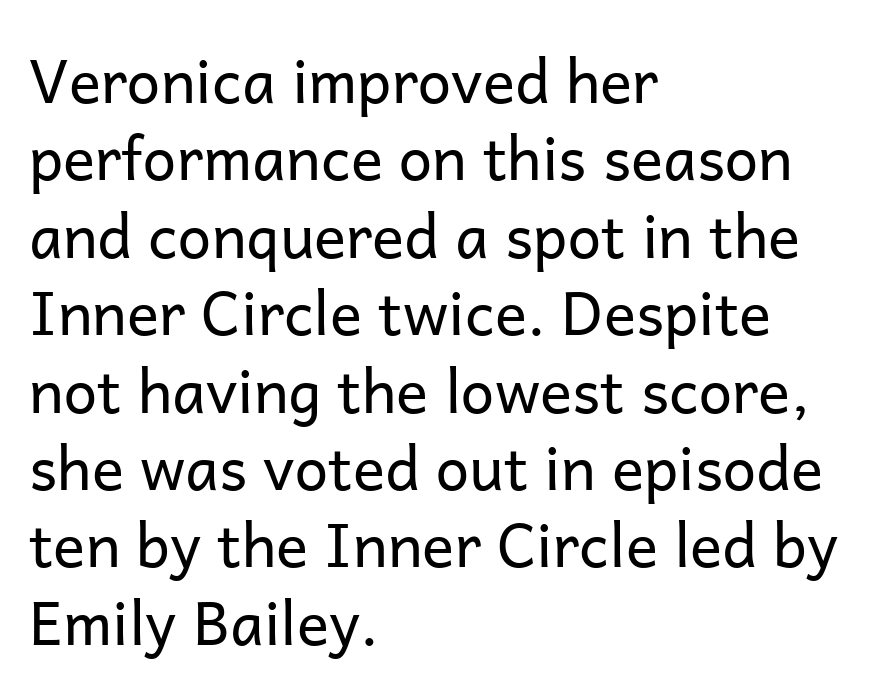
The rows are spaced the way most documents space them. The foot of each line stays bare and open. Where is the straight margin? On the left. Posture: vertical. No extra ink here — the face is not bold. The rendering uses natural spacing where letterforms have individual widths.
